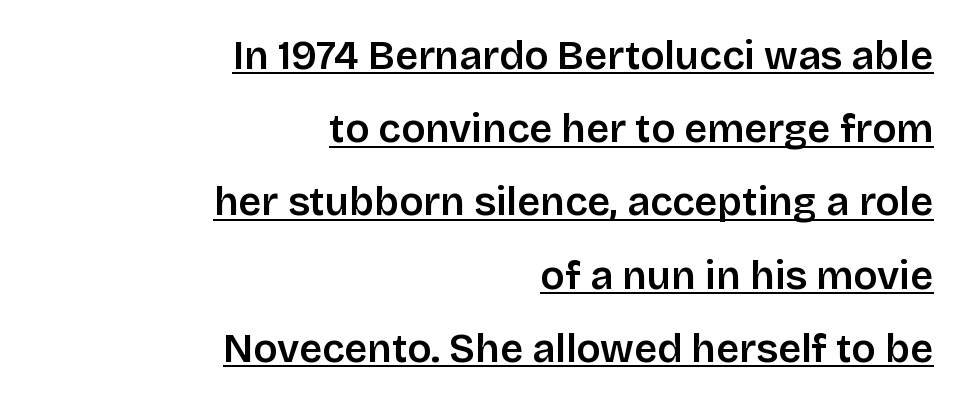
Q: Is the text bold? A: Semi-bold.
Q: Is the text italic (slanted)? A: No, it is upright.
Q: Is the typeface a serif or a sans-serif typeface? A: Sans-serif.
Q: Is the text underlined? A: Yes.
Q: How is the paragraph aligned? A: Right-aligned.
Q: Is the spacing between letters normal or unusually wide? A: Normal.
Q: Width (condensed, normal, or wide)? A: Normal.
Q: Stroke contrast? A: Low.
Q: x-height? A: Large.
Q: Monospaced? A: No.
